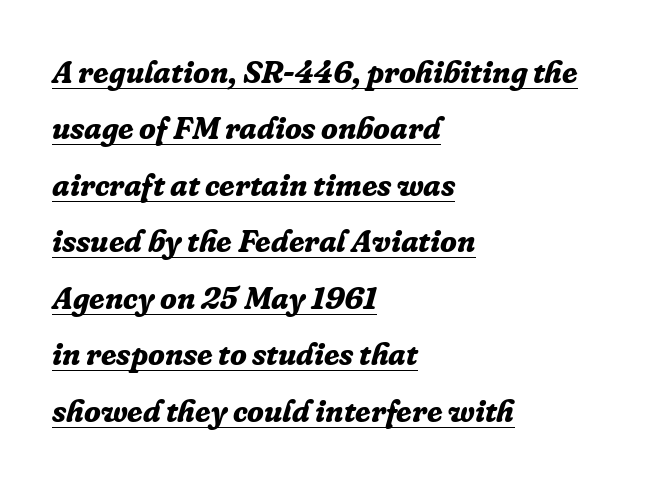
{"serif": "yes", "italic": "yes", "lean": "right", "slant_degrees": 16, "bold": "yes", "weight": "bold", "width": "normal", "stroke_contrast": "low", "x_height": "medium", "monospaced": "no", "underline": "yes", "align": "left", "line_spacing_ratio": 1.82, "letter_spacing": "normal", "letter_spacing_em": 0.0, "glyph_px": 31}
